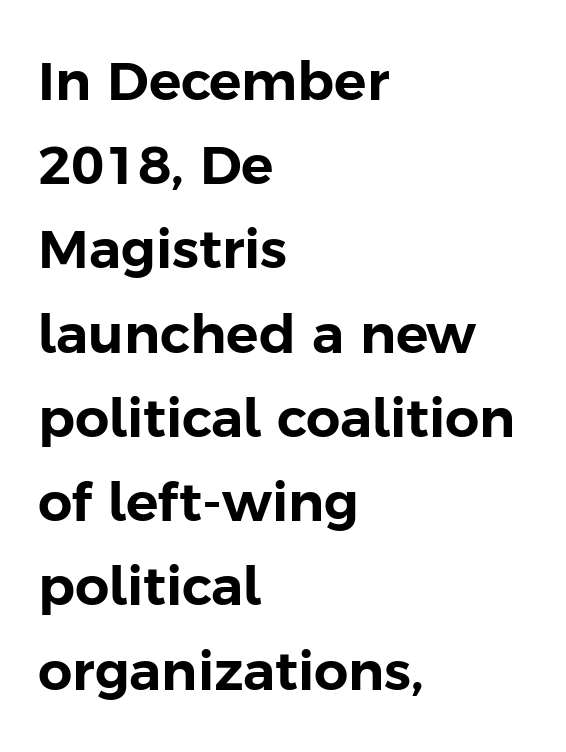
You could not count columns in this text — the font is proportionally spaced. Short note: letters normally spaced. This rendering features lettering with no underline. One-word summary of the alignment: left. Vertically, the passage feels balanced, rows spaced as you'd expect.
